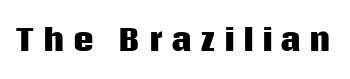
This sample has the flowing, uneven cadence of proportional lettering. Every letter is thick-stroked: bold, no question. Short note: letters widely spaced. Every stem runs plumb, perpendicular to the baseline. Any mark beneath the type? The region is blank. Unlike a traditional serif, this face leaves its strokes unadorned.
